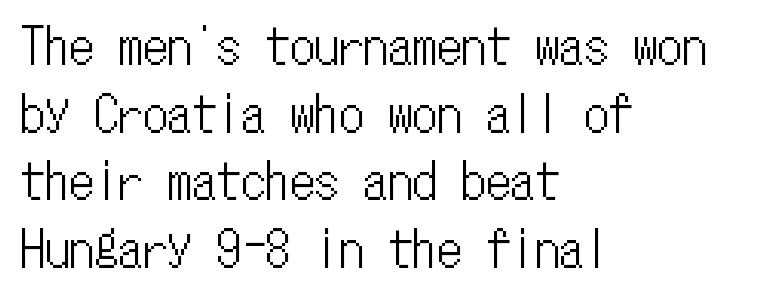
The image shows 49 px condensed type, upright, monospaced; set left-aligned, normal line spacing (1.38x), normal letter spacing, not underlined; low stroke contrast and a medium x-height.
